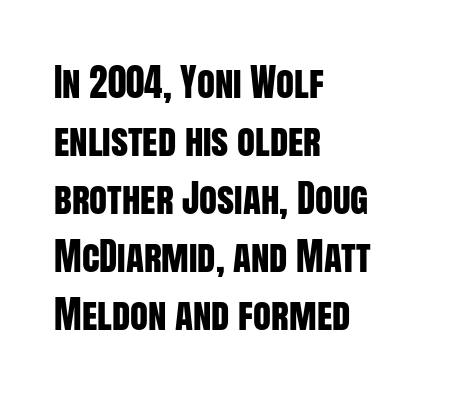
{"serif": "no", "italic": "no", "width": "condensed", "stroke_contrast": "low", "x_height": "large", "monospaced": "no", "underline": "no", "align": "left", "line_spacing": "normal", "line_spacing_ratio": 1.57, "letter_spacing": "normal", "letter_spacing_em": 0.0, "glyph_px": 37}
